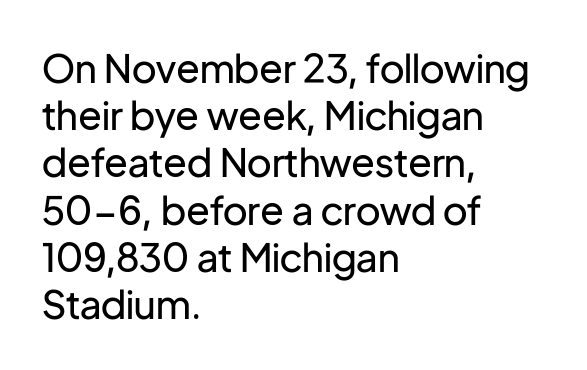
Italic? Not at all — the glyphs are vertical. A sans-serif font was chosen for this passage. Unbolded letterforms with no extra heft. Nobody touched the tracking dial on this one. The rendering uses natural spacing where letterforms have individual widths. Where is the straight margin? On the left.
